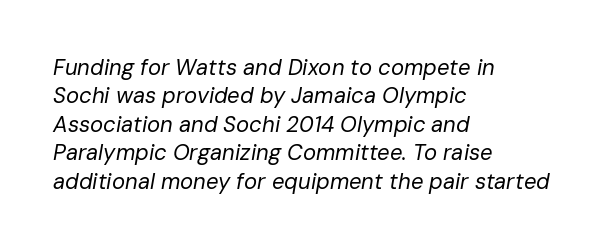
{"italic": "yes", "lean": "right", "slant_degrees": 10, "bold": "no", "underline": "no", "align": "left", "line_spacing": "normal", "line_spacing_ratio": 1.29, "letter_spacing": "normal", "letter_spacing_em": 0.0, "glyph_px": 22}
